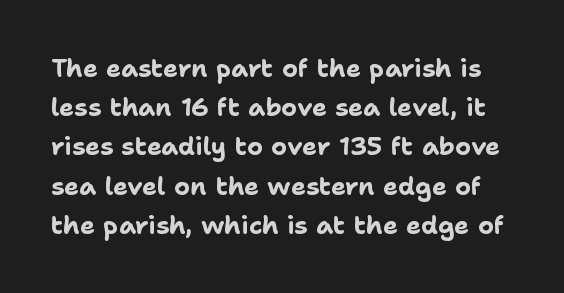
The string is rendered with underlining switched off. Leading: standard. Posture: upright roman. The passage shown is emphatically bold. The letterforms sit shoulder to shoulder at normal distance.
